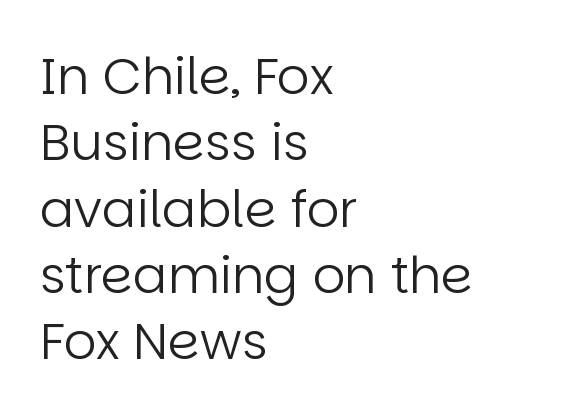
Q: Is the text bold? A: No.
Q: Is the text italic (slanted)? A: No, it is upright.
Q: Is the typeface a serif or a sans-serif typeface? A: Sans-serif.
Q: Is the text underlined? A: No.
Q: How is the paragraph aligned? A: Left-aligned.
Q: Is the spacing between letters normal or unusually wide? A: Normal.
Q: Is the spacing between lines tight, normal or loose? A: Normal.
Q: Width (condensed, normal, or wide)? A: Normal.
Q: Stroke contrast? A: Low.
Q: x-height? A: Large.
Q: Monospaced? A: No.
